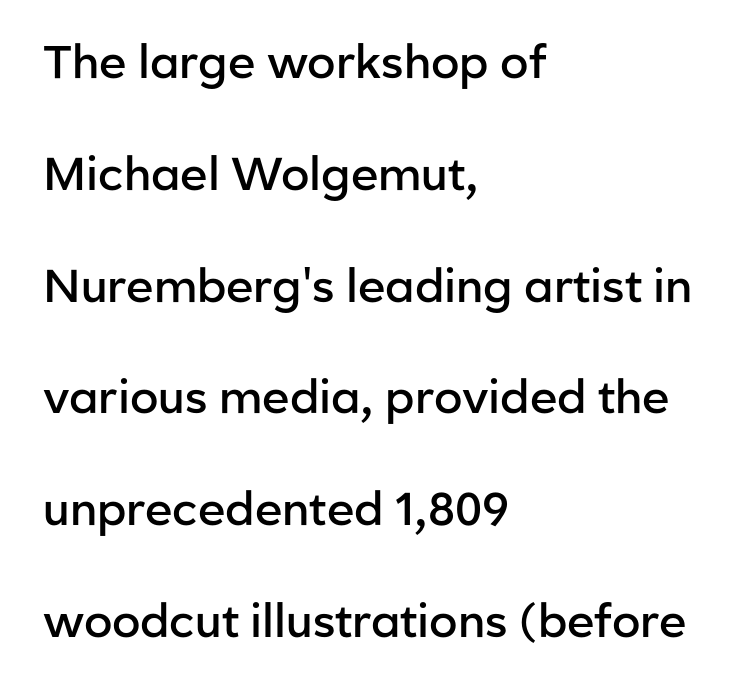
No word sits above an underline. No feet cap the strokes, marking this as sans-serif type. Here the designer chose a conventional face with non-uniform glyph widths. On the weight axis this lands at semibold, roughly 600. The rendering keeps characters at their native spacing.
